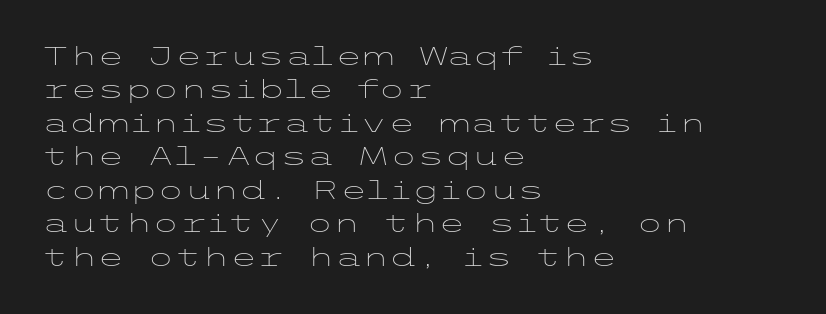
{"italic": "no", "bold": "no", "underline": "no", "align": "left", "line_spacing": "normal", "line_spacing_ratio": 1.34, "letter_spacing": "normal", "letter_spacing_em": 0.0, "glyph_px": 25}
